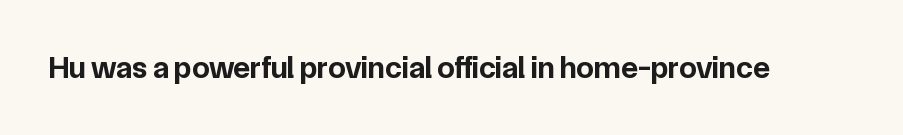
The image shows 31 px bold sans-serif type, upright; set normal letter spacing, not underlined; low stroke contrast and a medium x-height.
